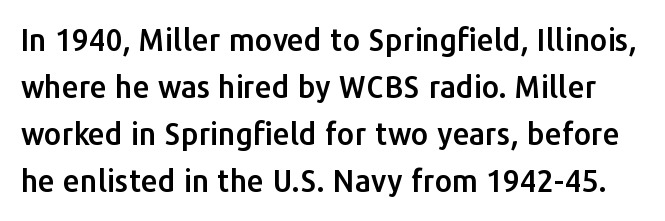
Honestly, the letter spacing is just normal — you wouldn't notice it. The words here are not underlined. Do the letters lean? They stand straight. Rows of type keep a routine distance in the vertical direction. Are there feet on the stems? There aren't — it's a sans. The face used here is proportionally spaced, like ordinary book or web type.
